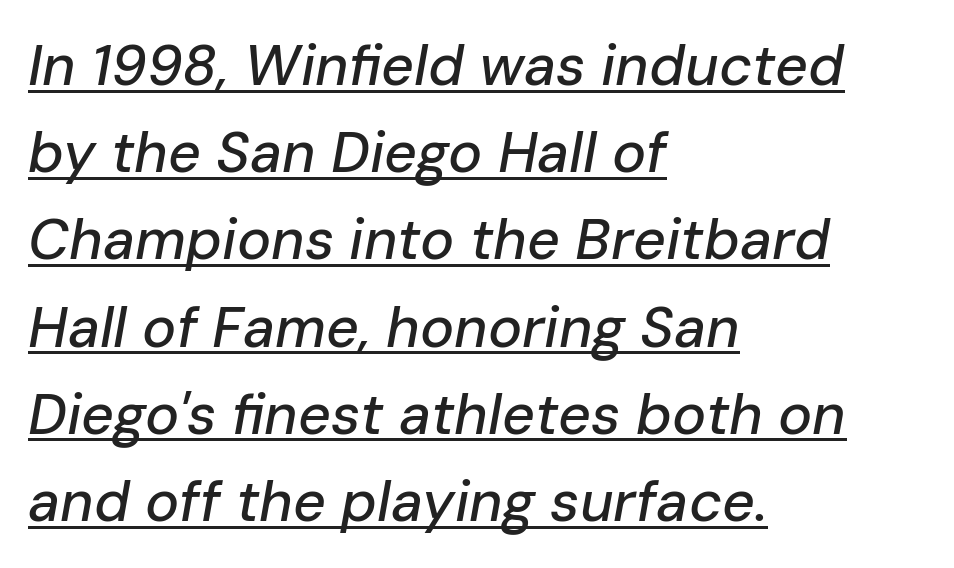
The image shows 57 px text type, italic (leaning right); set left-aligned, normal line spacing (1.53x), normal letter spacing, underlined; low stroke contrast and a medium x-height.
